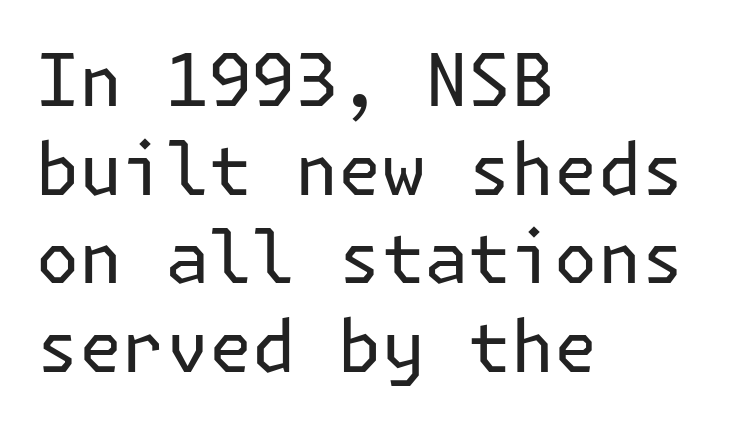
Q: Is the text bold? A: No.
Q: Is the text italic (slanted)? A: No, it is upright.
Q: Is the typeface a serif or a sans-serif typeface? A: Sans-serif.
Q: Is the text underlined? A: No.
Q: How is the paragraph aligned? A: Left-aligned.
Q: Is the spacing between letters normal or unusually wide? A: Normal.
Q: Width (condensed, normal, or wide)? A: Normal.
Q: Stroke contrast? A: Low.
Q: x-height? A: Medium.
